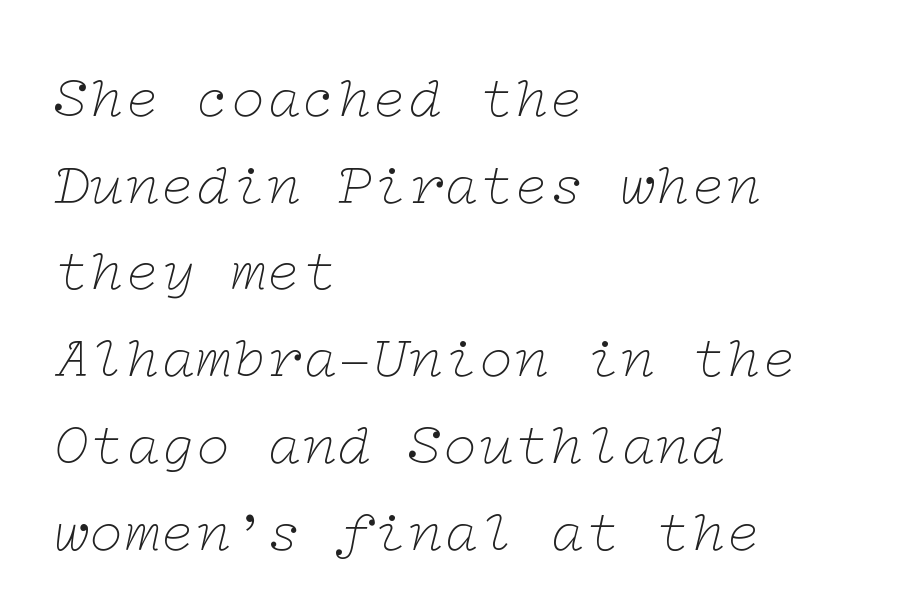
{"serif": "yes", "italic": "yes", "lean": "right", "slant_degrees": 12, "bold": "no", "weight": "thin", "width": "wide", "stroke_contrast": "low", "x_height": "medium", "underline": "no", "align": "left", "line_spacing": "normal", "line_spacing_ratio": 1.47, "letter_spacing": "normal", "letter_spacing_em": 0.0, "glyph_px": 59}
